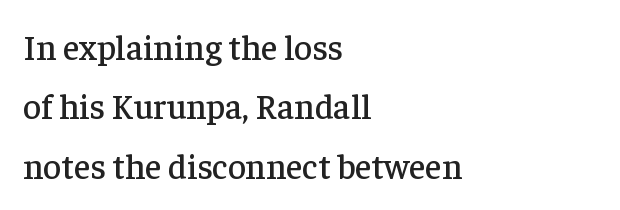
Q: Is the text italic (slanted)? A: No, it is upright.
Q: Is the typeface a serif or a sans-serif typeface? A: Serif.
Q: Is the text underlined? A: No.
Q: How is the paragraph aligned? A: Left-aligned.
Q: Is the spacing between letters normal or unusually wide? A: Normal.
Q: Is the spacing between lines tight, normal or loose? A: Normal.
Q: Width (condensed, normal, or wide)? A: Normal.
Q: Stroke contrast? A: Low.
Q: x-height? A: Medium.
Q: Monospaced? A: No.
